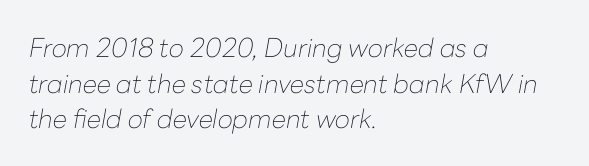
{"italic": "yes", "lean": "right", "slant_degrees": 10, "bold": "no", "underline": "no", "align": "left", "line_spacing": "normal", "line_spacing_ratio": 1.37, "letter_spacing": "normal", "letter_spacing_em": 0.0, "glyph_px": 26}
